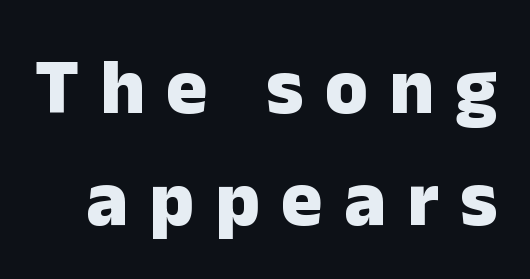
{"serif": "no", "italic": "no", "bold": "yes", "weight": "heavy", "width": "normal", "stroke_contrast": "low", "x_height": "medium", "monospaced": "no", "underline": "no", "line_spacing": "normal", "line_spacing_ratio": 1.44, "letter_spacing": "wide", "letter_spacing_em": 0.27, "glyph_px": 78}
